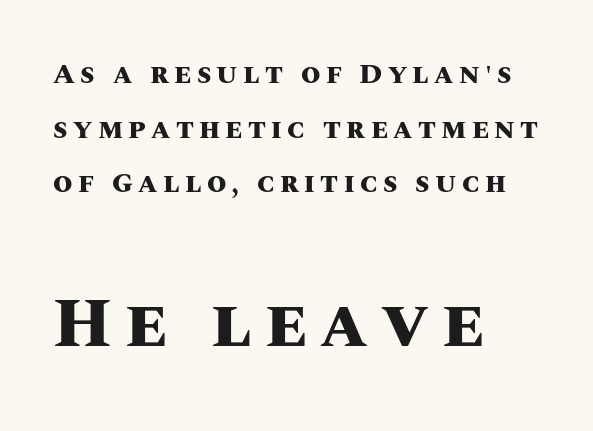
The passage is arranged the way most books set body copy — flush left. You could not count columns in this text — the font is proportionally spaced. Stroke thickness is high; the sample reads as a true bold. Scale increases going downward across the two blocks. The vertical gap from one line to the next is large. This is roman type, the default non-slanted kind.
